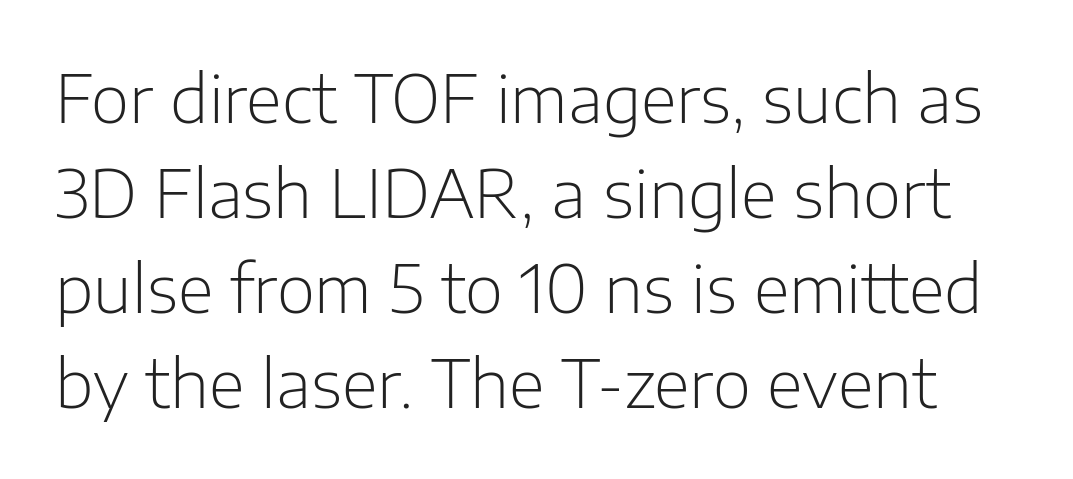
The typeface has the unassuming heft of standard copy or less. The typeface chosen for these lines omits serifs. The type sits square on the baseline with zero lean. Standard letterfit; no display-style spreading of the glyphs. Line spacing here is normal.
